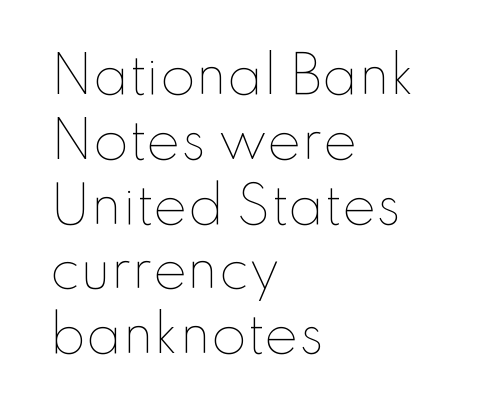
The image shows 51 px thin type, upright; set left-aligned, normal line spacing (1.27x), normal letter spacing, not underlined; low stroke contrast and a small x-height.
